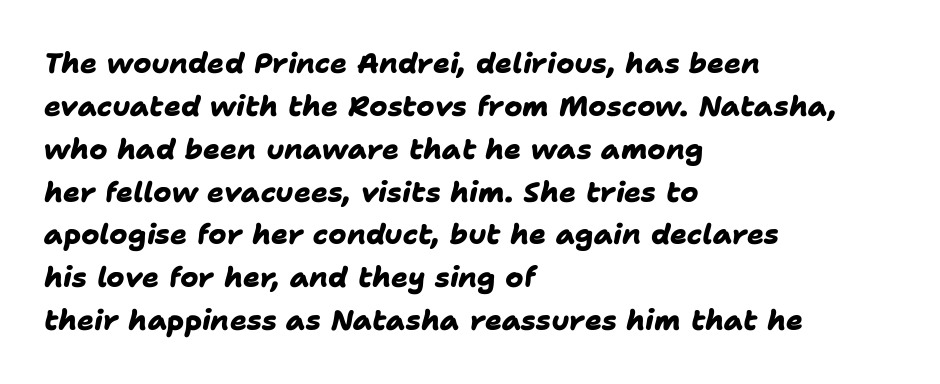
In CSS terms this would be text-align: left. Regarding leading, the lines here are spaced in the standard way. The font family rendered here belongs to the sans-serif group. Only glyphs here, with clear space below each row.
